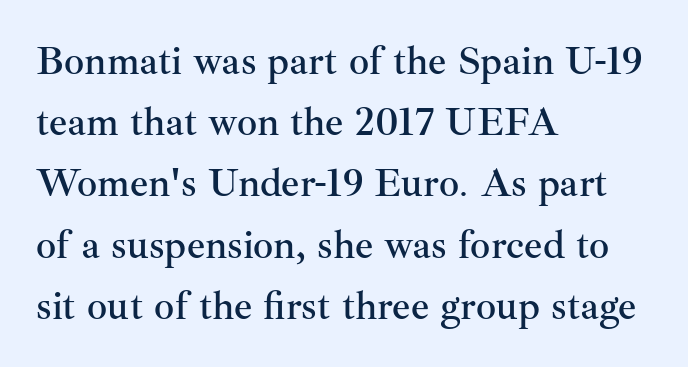
The image shows 40 px serif type, upright; set left-aligned, normal line spacing (1.53x), normal letter spacing, not underlined; medium stroke contrast and a small x-height.
